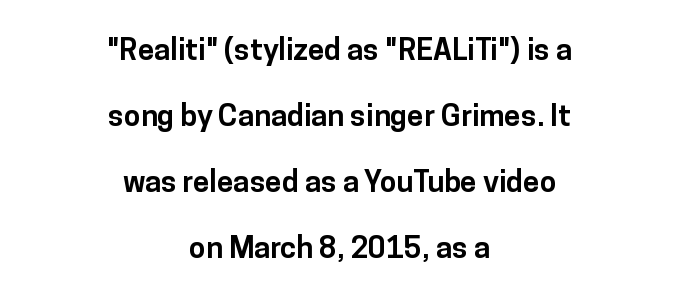
Q: Is the text bold? A: Yes.
Q: Is the text italic (slanted)? A: No, it is upright.
Q: Is the typeface a serif or a sans-serif typeface? A: Sans-serif.
Q: Is the text underlined? A: No.
Q: How is the paragraph aligned? A: Centered.
Q: Is the spacing between letters normal or unusually wide? A: Normal.
Q: Is the spacing between lines tight, normal or loose? A: Loose.
Q: Width (condensed, normal, or wide)? A: Normal.
Q: Stroke contrast? A: Low.
Q: x-height? A: Medium.
Q: Monospaced? A: No.
